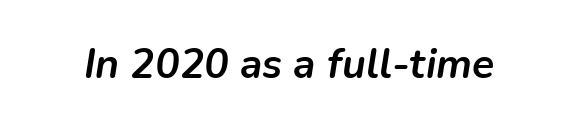
Q: Is the text bold? A: Yes.
Q: Is the text italic (slanted)? A: Yes, it leans right by about 9 degrees.
Q: Is the text underlined? A: No.
Q: Is the spacing between letters normal or unusually wide? A: Normal.
Q: Width (condensed, normal, or wide)? A: Normal.
Q: Stroke contrast? A: Low.
Q: x-height? A: Medium.
Q: Monospaced? A: No.
